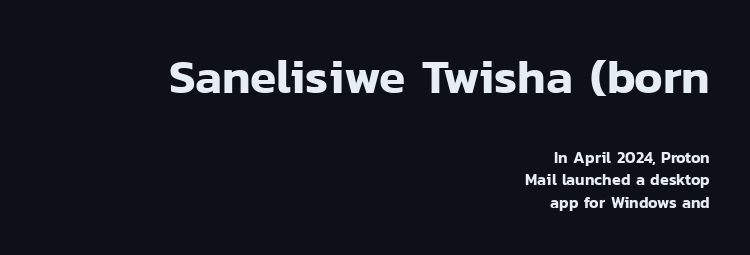
The image shows 48 px sans-serif type, upright; set right-aligned, normal line spacing (1.39x), normal letter spacing, not underlined; the first (top) block is 3.0x larger; low stroke contrast and a medium x-height.
